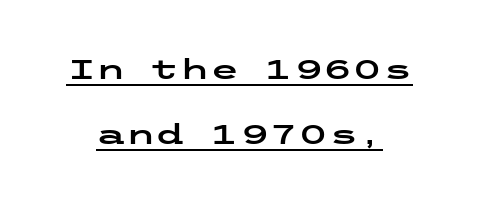
The image shows 27 px text type, upright; set centered, loose line spacing (2.42x), normal letter spacing, underlined.
